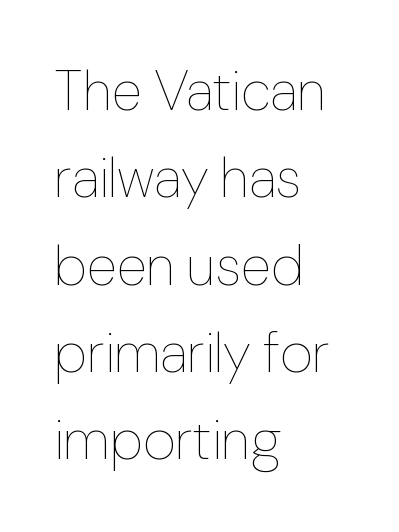
{"italic": "no", "bold": "no", "weight": "thin", "width": "normal", "stroke_contrast": "low", "x_height": "medium", "monospaced": "no", "underline": "no", "align": "left", "line_spacing": "normal", "line_spacing_ratio": 1.56, "letter_spacing": "normal", "letter_spacing_em": 0.0, "glyph_px": 56}
